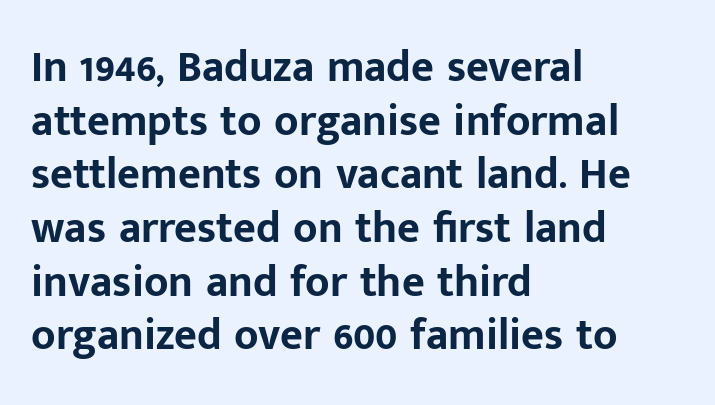
Q: Is the text bold? A: Yes.
Q: Is the text italic (slanted)? A: No, it is upright.
Q: Is the typeface a serif or a sans-serif typeface? A: Sans-serif.
Q: Is the text underlined? A: No.
Q: How is the paragraph aligned? A: Left-aligned.
Q: Is the spacing between letters normal or unusually wide? A: Normal.
Q: Width (condensed, normal, or wide)? A: Normal.
Q: Stroke contrast? A: Low.
Q: x-height? A: Medium.
Q: Monospaced? A: No.
